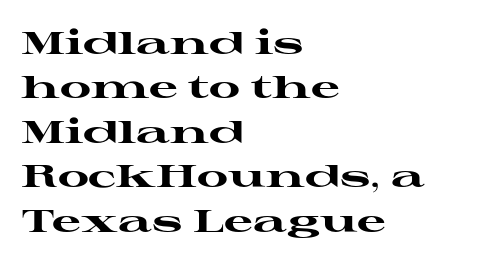
The image shows 32 px heavy, wide serif type, upright; set left-aligned, normal line spacing (1.39x), normal letter spacing, not underlined; high stroke contrast and a medium x-height.
